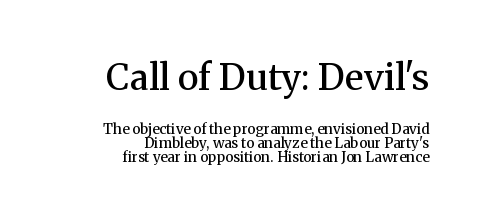
Q: Is the text bold? A: Semi-bold.
Q: Is the text italic (slanted)? A: No, it is upright.
Q: Is the typeface a serif or a sans-serif typeface? A: Serif.
Q: Is the text underlined? A: No.
Q: How is the paragraph aligned? A: Right-aligned.
Q: Is the spacing between letters normal or unusually wide? A: Normal.
Q: Is the spacing between lines tight, normal or loose? A: Tight.
Q: Which block of text is set in a larger size, the first (top) or the second (bottom)? A: The first (top) one.
Q: Width (condensed, normal, or wide)? A: Normal.
Q: Stroke contrast? A: Medium.
Q: x-height? A: Medium.
Q: Monospaced? A: No.
